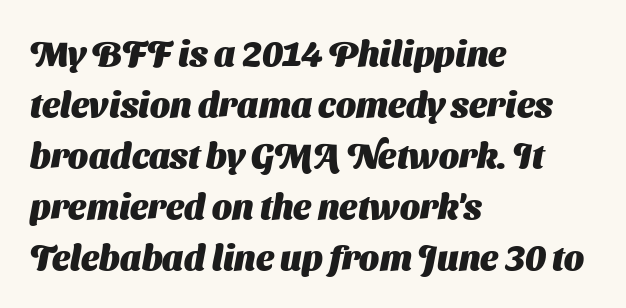
The image shows 35 px heavy sans-serif type; set left-aligned, normal line spacing (1.46x), normal letter spacing, not underlined; medium stroke contrast and a medium x-height.
